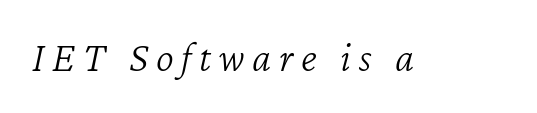
{"italic": "yes", "lean": "right", "slant_degrees": 12, "bold": "no", "weight": "light", "width": "normal", "stroke_contrast": "low", "x_height": "medium", "monospaced": "no", "underline": "no", "glyph_px": 43}
